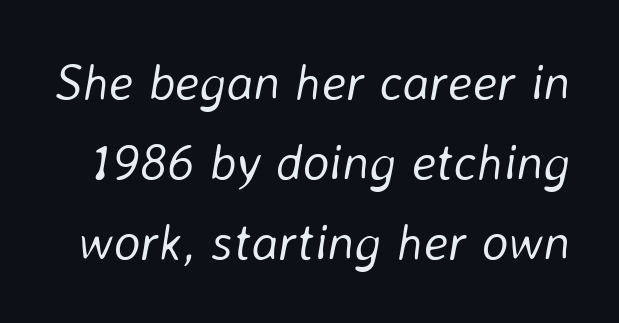
{"italic": "yes", "lean": "right", "slant_degrees": 8, "bold": "no", "weight": "light", "width": "normal", "stroke_contrast": "low", "x_height": "medium", "monospaced": "no", "underline": "no", "line_spacing": "normal", "line_spacing_ratio": 1.57, "letter_spacing": "normal", "letter_spacing_em": 0.0, "glyph_px": 51}
